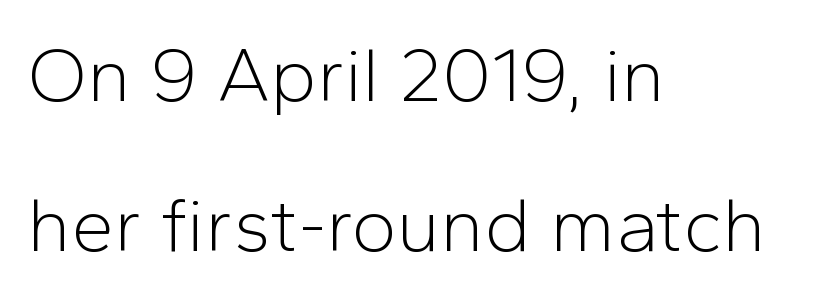
Q: Is the text bold? A: No.
Q: Is the text italic (slanted)? A: No, it is upright.
Q: Is the typeface a serif or a sans-serif typeface? A: Sans-serif.
Q: Is the text underlined? A: No.
Q: How is the paragraph aligned? A: Left-aligned.
Q: Is the spacing between letters normal or unusually wide? A: Normal.
Q: Is the spacing between lines tight, normal or loose? A: Loose.
Q: Width (condensed, normal, or wide)? A: Normal.
Q: Stroke contrast? A: Low.
Q: x-height? A: Medium.
Q: Monospaced? A: No.
